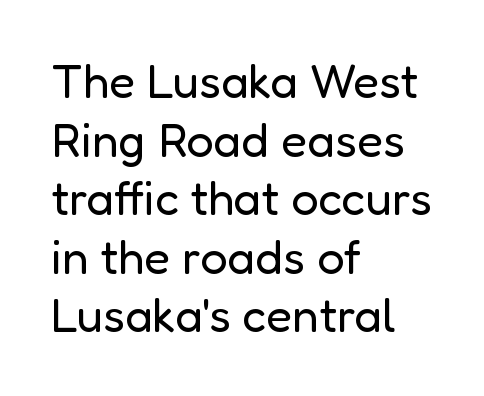
Honestly, there is no underline to notice here at all. A typesetter would call this proportional, since set widths differ per character. Each word holds together tightly as a unit, with standard inter-letter gaps. On a weight scale, this lands at 450 or below. The rag falls on the right side of this text block. Letterform terminals end flat and unadorned throughout the passage.
